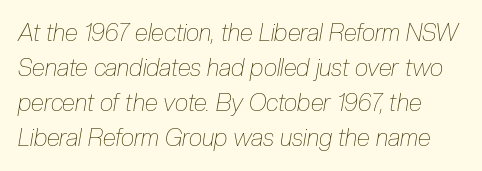
The foot of each line stays bare and open. Unbolded letterforms with no extra heft. Posture: slanted. One glance says typical: line gaps are just what's usual. Between one letter and the next there's only the usual sliver of space.
